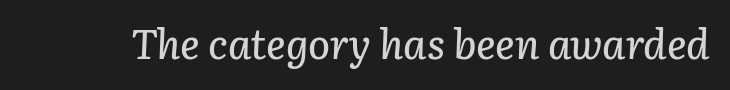
Honestly, there is no underline to notice here at all. Do the characters align in a grid? No, the font is proportional. Nothing unusual about the tracking: characters are spaced as the font intends. Style check: oblique.
